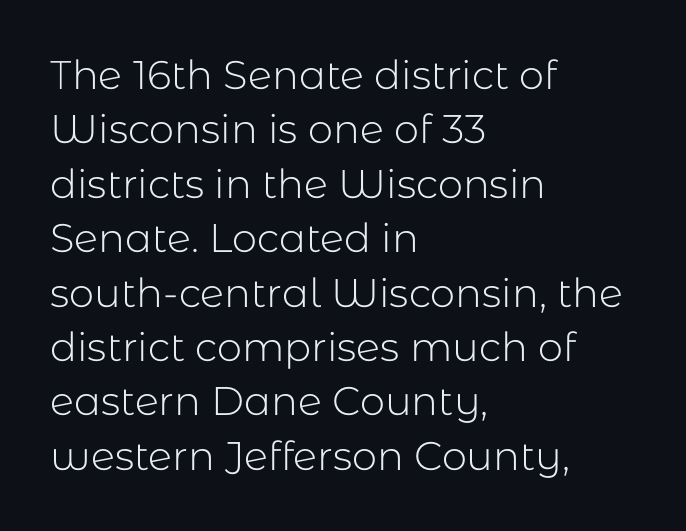
{"serif": "no", "italic": "no", "bold": "no", "weight": "light", "width": "normal", "stroke_contrast": "low", "x_height": "medium", "monospaced": "no", "underline": "no", "align": "left", "line_spacing": "normal", "line_spacing_ratio": 1.36, "letter_spacing": "normal", "letter_spacing_em": 0.0, "glyph_px": 40}
